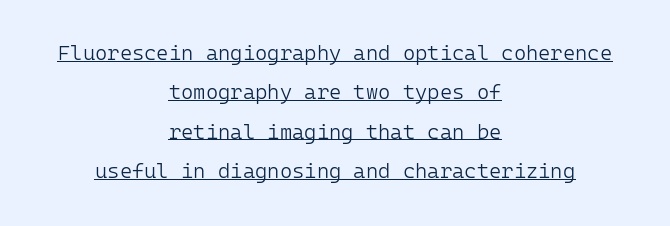
Layout note: lines centered. Nope, not italic — everything's standing straight. Looks like someone drew a line under every word here. Counters stay open thanks to moderate or lighter strokes. Tracking value appears to be zero — textbook default spacing.
